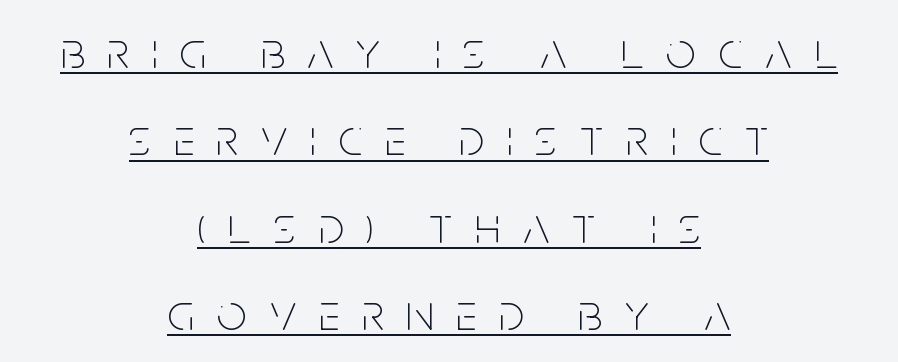
{"serif": "no", "italic": "no", "bold": "no", "weight": "thin", "width": "condensed", "stroke_contrast": "low", "x_height": "large", "monospaced": "no", "underline": "yes", "align": "center", "line_spacing": "normal", "line_spacing_ratio": 1.68, "letter_spacing": "wide", "letter_spacing_em": 0.44, "glyph_px": 52}
